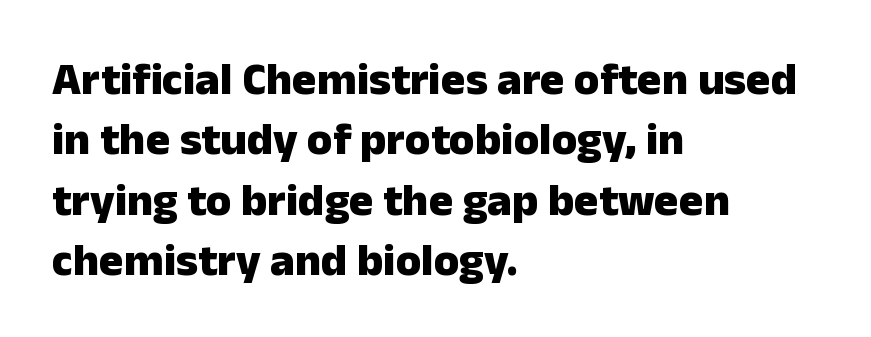
Serifs: no, the terminals of the letterforms are clean. Spacing verdict: proportional, widths tailored to each character. Visually the block forms a straight wall on the left and a jagged coastline on the right. Vertically, the passage feels balanced, rows spaced as you'd expect. Letter spacing: default.
